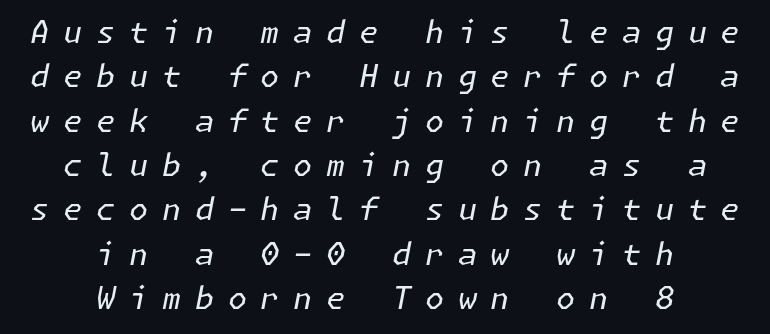
Q: Is the text bold? A: No.
Q: Is the text italic (slanted)? A: Yes, it leans right by about 11 degrees.
Q: Is the text underlined? A: No.
Q: How is the paragraph aligned? A: Centered.
Q: Is the spacing between letters normal or unusually wide? A: Unusually wide.
Q: Is the spacing between lines tight, normal or loose? A: Normal.
Q: Width (condensed, normal, or wide)? A: Normal.
Q: Stroke contrast? A: Low.
Q: x-height? A: Medium.
